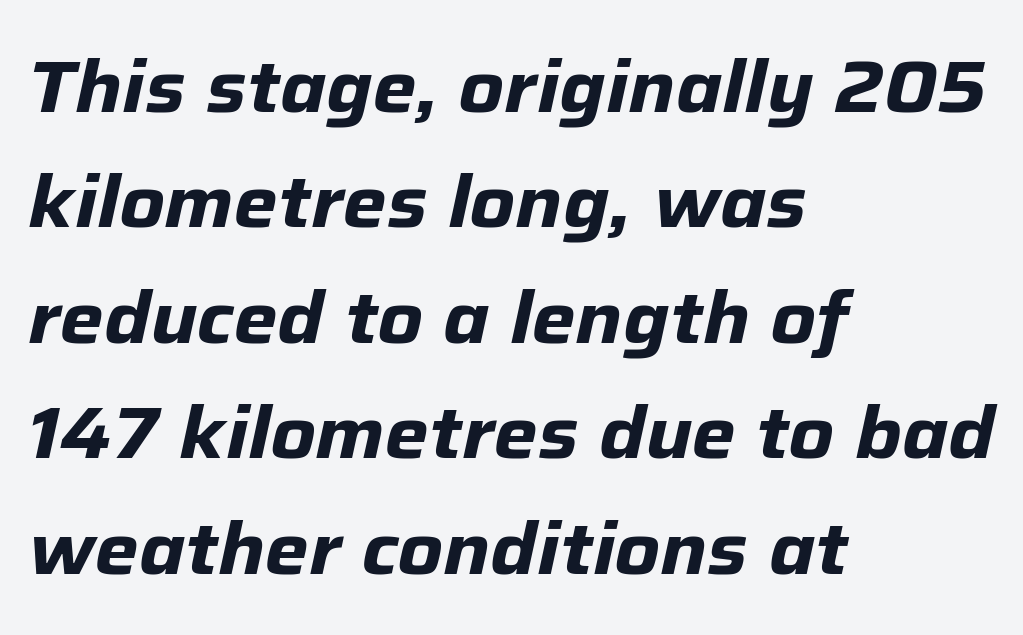
Short note: letters normally spaced. If you drew a line through each stem, it would be angled. In terms of weight, the rendering is a true, heavy bold. You could not count columns in this text — the font is proportionally spaced.
